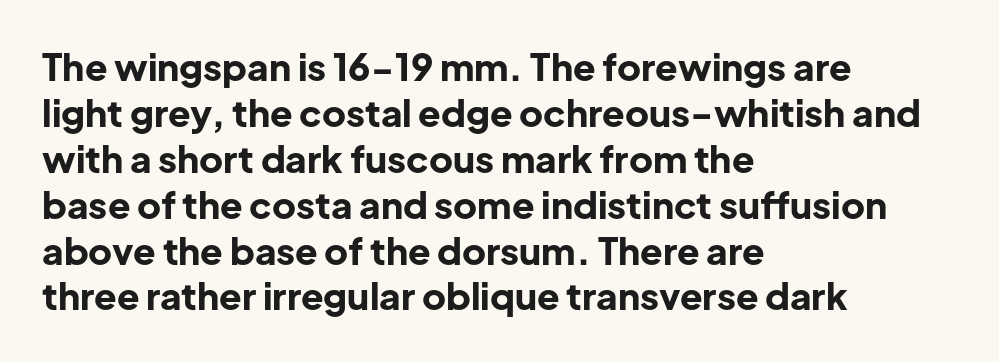
The image shows 37 px bold sans-serif type, upright; set left-aligned, line spacing 1.24x, normal letter spacing, not underlined; low stroke contrast and a medium x-height.
